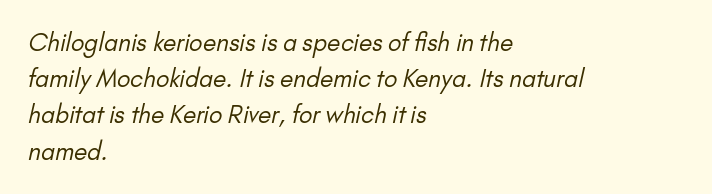
{"bold": "no", "underline": "no", "align": "left", "line_spacing": "normal", "line_spacing_ratio": 1.51, "letter_spacing": "normal", "letter_spacing_em": 0.0, "glyph_px": 24}
